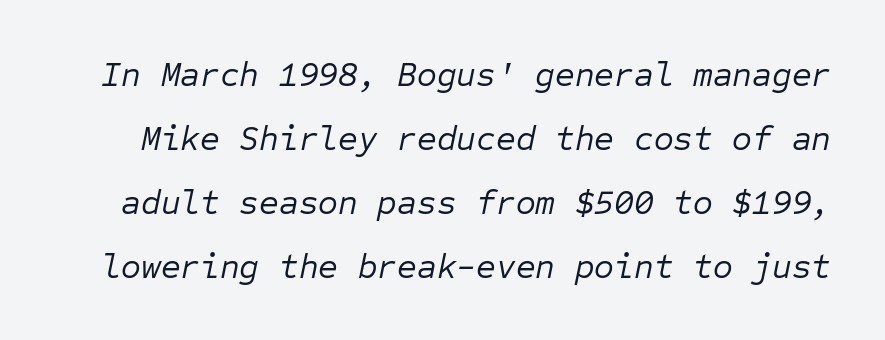
The image shows 34 px regular-weight type, italic (leaning right), monospaced; set line spacing 1.88x, normal letter spacing, not underlined; low stroke contrast and a medium x-height.
